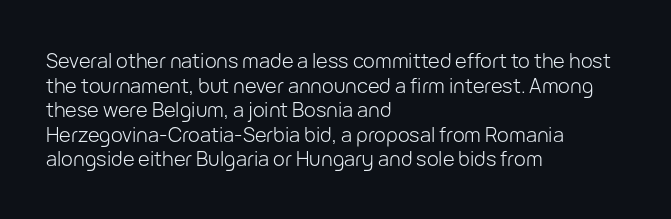
The image shows 20 px text type, upright; set left-aligned, line spacing 1.23x, normal letter spacing, not underlined.
